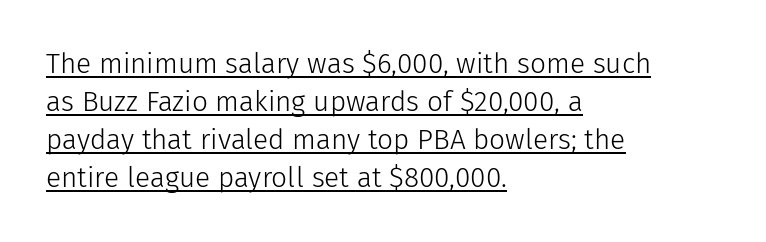
{"serif": "no", "italic": "no", "bold": "no", "weight": "light", "width": "normal", "stroke_contrast": "low", "x_height": "medium", "monospaced": "no", "underline": "yes", "align": "left", "line_spacing": "normal", "line_spacing_ratio": 1.36, "letter_spacing": "normal", "letter_spacing_em": 0.0, "glyph_px": 28}
